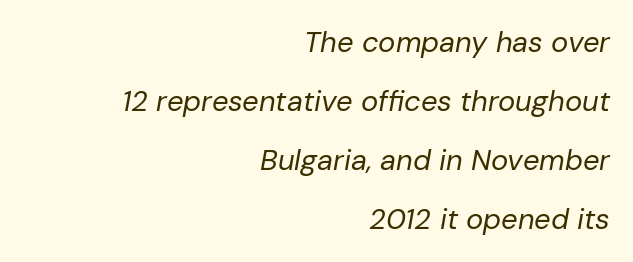
{"italic": "yes", "lean": "right", "slant_degrees": 10, "bold": "no", "weight": "regular", "width": "normal", "stroke_contrast": "low", "x_height": "medium", "monospaced": "no", "underline": "no", "align": "right", "line_spacing": "loose", "line_spacing_ratio": 2.04, "letter_spacing": "normal", "letter_spacing_em": 0.0, "glyph_px": 29}
